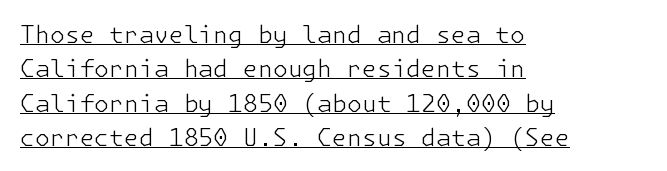
Q: Is the text bold? A: No.
Q: Is the text italic (slanted)? A: No, it is upright.
Q: Is the text underlined? A: Yes.
Q: How is the paragraph aligned? A: Left-aligned.
Q: Is the spacing between letters normal or unusually wide? A: Normal.
Q: Is the spacing between lines tight, normal or loose? A: Normal.
